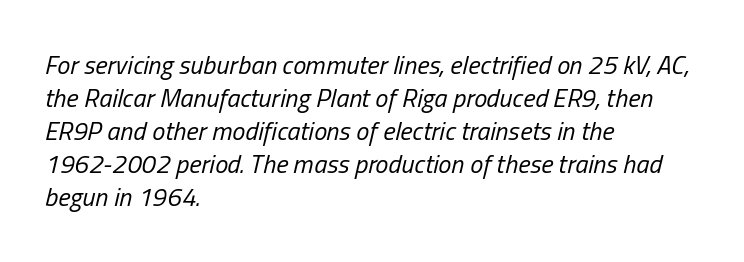
The image shows 26 px text type, italic (leaning right); set left-aligned, normal line spacing (1.27x), normal letter spacing, not underlined.
